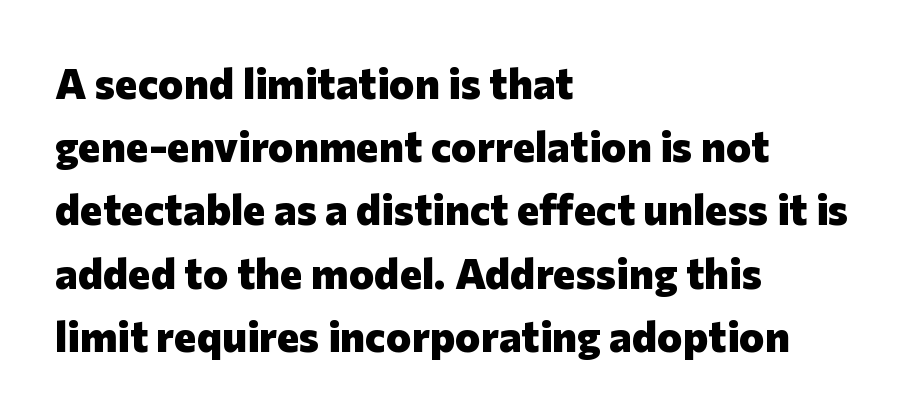
Q: Is the text bold? A: Yes.
Q: Is the text italic (slanted)? A: No, it is upright.
Q: Is the typeface a serif or a sans-serif typeface? A: Sans-serif.
Q: Is the text underlined? A: No.
Q: How is the paragraph aligned? A: Left-aligned.
Q: Is the spacing between letters normal or unusually wide? A: Normal.
Q: Is the spacing between lines tight, normal or loose? A: Normal.
Q: Width (condensed, normal, or wide)? A: Normal.
Q: Stroke contrast? A: Low.
Q: x-height? A: Medium.
Q: Monospaced? A: No.
